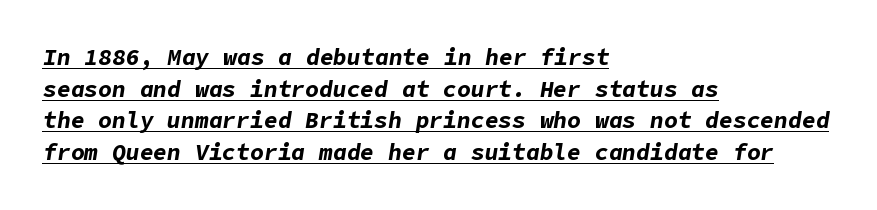
The image shows 23 px bold type, italic (leaning right); set left-aligned, normal line spacing (1.38x), normal letter spacing, underlined.
